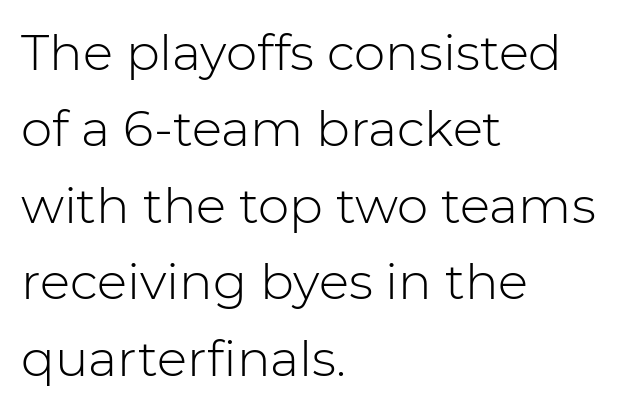
Q: Is the text bold? A: No.
Q: Is the text italic (slanted)? A: No, it is upright.
Q: Is the typeface a serif or a sans-serif typeface? A: Sans-serif.
Q: Is the text underlined? A: No.
Q: How is the paragraph aligned? A: Left-aligned.
Q: Is the spacing between letters normal or unusually wide? A: Normal.
Q: Is the spacing between lines tight, normal or loose? A: Normal.
Q: Width (condensed, normal, or wide)? A: Normal.
Q: Stroke contrast? A: Low.
Q: x-height? A: Medium.
Q: Monospaced? A: No.
